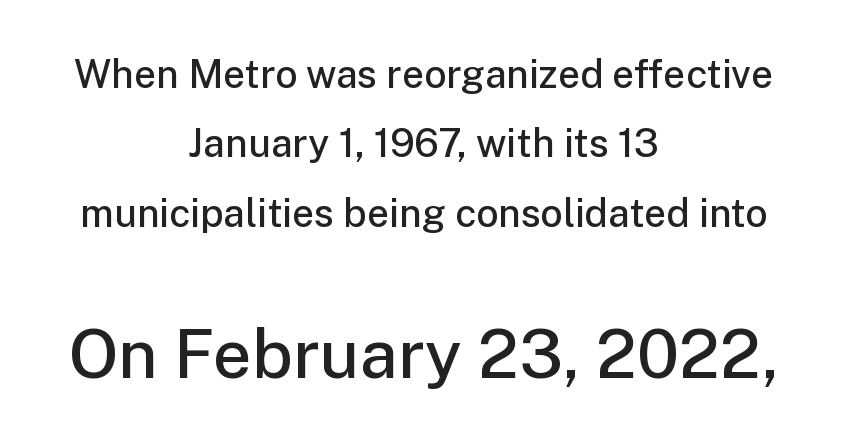
{"serif": "no", "italic": "no", "bold": "semi", "weight": "semibold", "width": "normal", "stroke_contrast": "low", "x_height": "medium", "monospaced": "no", "underline": "no", "align": "center", "line_spacing_ratio": 1.78, "letter_spacing": "normal", "letter_spacing_em": 0.0, "larger_block": "second", "size_ratio": 1.74, "glyph_px": 68}
